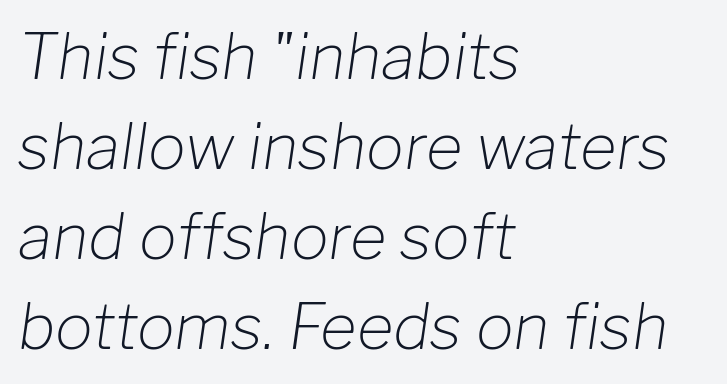
The image shows 63 px light type, italic (leaning right); set left-aligned, normal line spacing (1.43x), normal letter spacing, not underlined; low stroke contrast and a medium x-height.
